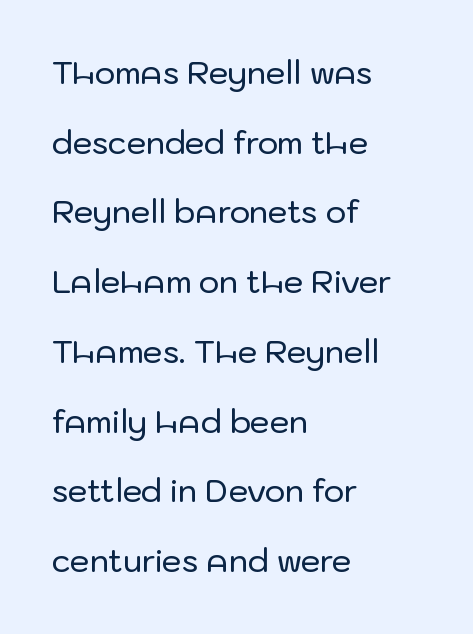
The image shows 31 px sans-serif type, upright; set left-aligned, loose line spacing (2.25x), normal letter spacing, not underlined; low stroke contrast and a medium x-height.
